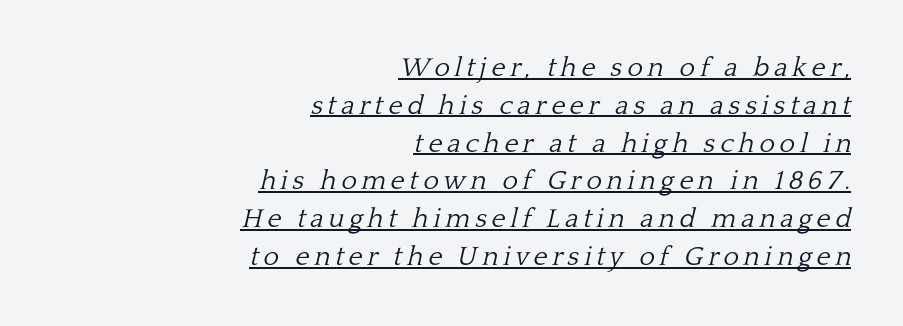
{"italic": "yes", "lean": "right", "slant_degrees": 13, "bold": "no", "underline": "yes", "align": "right", "line_spacing": "normal", "line_spacing_ratio": 1.4, "glyph_px": 27}
